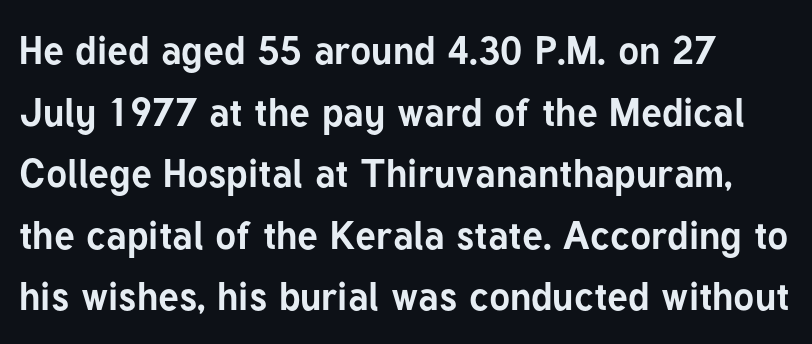
Q: Is the text bold? A: Yes.
Q: Is the text italic (slanted)? A: No, it is upright.
Q: Is the typeface a serif or a sans-serif typeface? A: Sans-serif.
Q: Is the text underlined? A: No.
Q: Is the spacing between letters normal or unusually wide? A: Normal.
Q: Is the spacing between lines tight, normal or loose? A: Normal.
Q: Width (condensed, normal, or wide)? A: Normal.
Q: Stroke contrast? A: Low.
Q: x-height? A: Medium.
Q: Monospaced? A: No.
